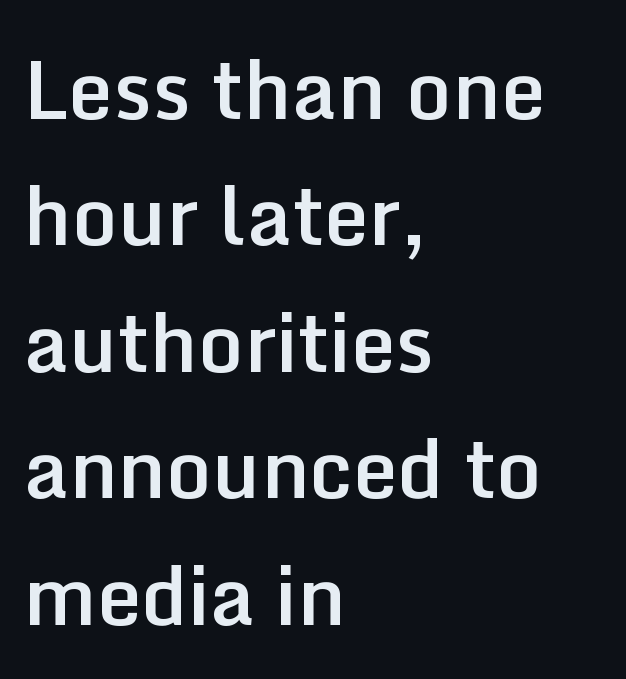
Q: Is the text bold? A: Semi-bold.
Q: Is the text italic (slanted)? A: No, it is upright.
Q: Is the typeface a serif or a sans-serif typeface? A: Sans-serif.
Q: Is the text underlined? A: No.
Q: How is the paragraph aligned? A: Left-aligned.
Q: Is the spacing between letters normal or unusually wide? A: Normal.
Q: Is the spacing between lines tight, normal or loose? A: Normal.
Q: Width (condensed, normal, or wide)? A: Normal.
Q: Stroke contrast? A: Low.
Q: x-height? A: Medium.
Q: Monospaced? A: No.
